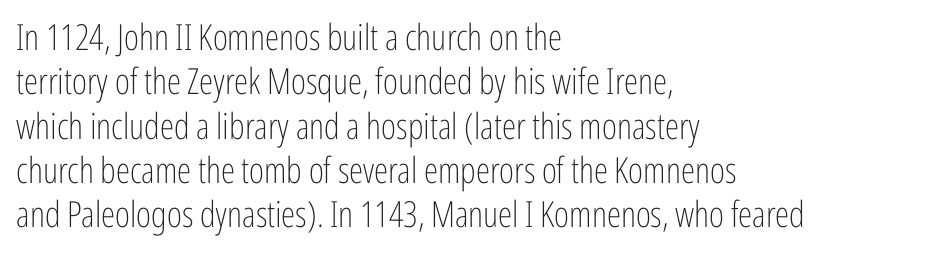
The image shows 36 px light, condensed sans-serif type, upright; set left-aligned, line spacing 1.23x, normal letter spacing, not underlined; low stroke contrast and a medium x-height.
